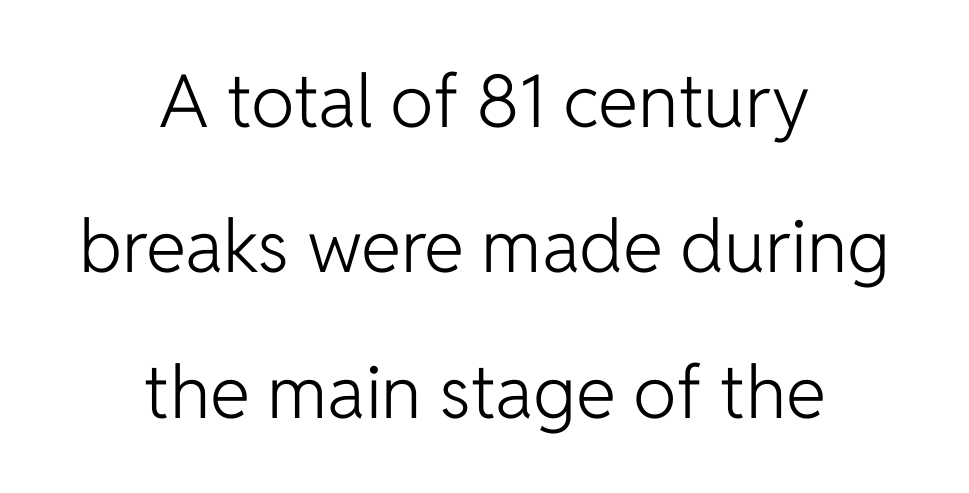
{"serif": "no", "italic": "no", "bold": "no", "weight": "light", "width": "normal", "stroke_contrast": "low", "x_height": "medium", "monospaced": "no", "underline": "no", "align": "center", "line_spacing": "loose", "line_spacing_ratio": 1.99, "letter_spacing": "normal", "letter_spacing_em": 0.0, "glyph_px": 73}
